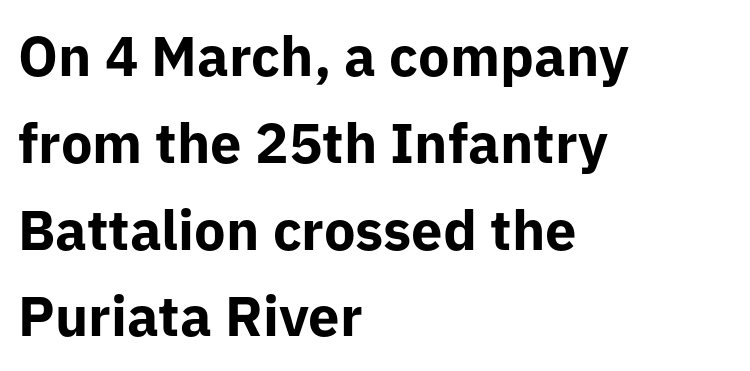
{"serif": "no", "italic": "no", "bold": "yes", "weight": "bold", "width": "normal", "stroke_contrast": "low", "x_height": "medium", "monospaced": "no", "underline": "no", "align": "left", "line_spacing": "normal", "line_spacing_ratio": 1.55, "letter_spacing": "normal", "letter_spacing_em": 0.0, "glyph_px": 56}
